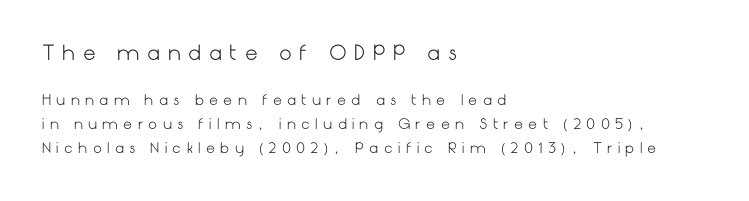
Q: Is the text bold? A: No.
Q: Is the text italic (slanted)? A: No, it is upright.
Q: Is the text underlined? A: No.
Q: How is the paragraph aligned? A: Left-aligned.
Q: Is the spacing between letters normal or unusually wide? A: Unusually wide.
Q: Is the spacing between lines tight, normal or loose? A: Normal.
Q: Which block of text is set in a larger size, the first (top) or the second (bottom)? A: The first (top) one.
